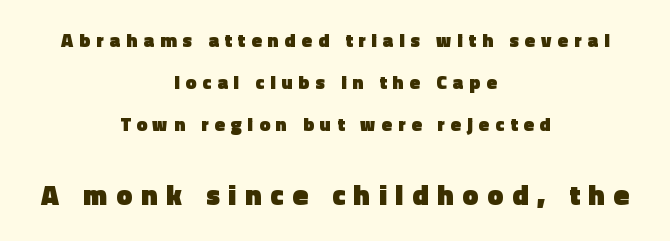
Both edges are ragged and mirror each other, which tells us the setting is centered. A typesetter would call this leading open, well beyond the default. Spacing verdict: proportional, widths tailored to each character. This is the regular roman posture of the typeface. Scale increases going downward across the two blocks. Glyph-to-glyph distance is far greater than everyday printed text.
